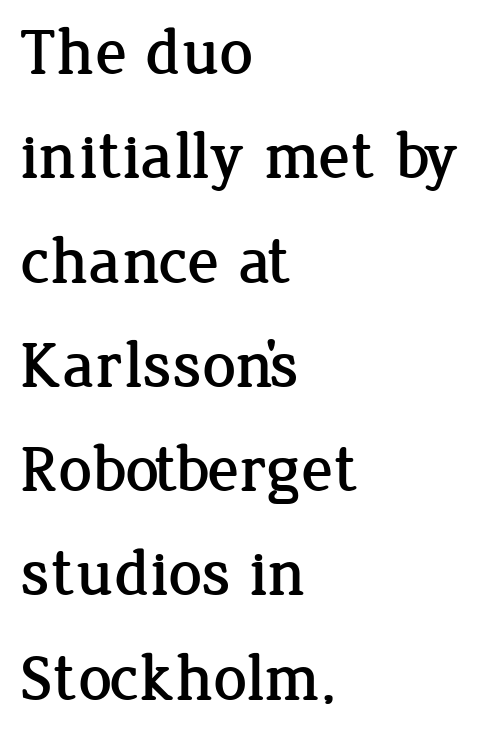
Q: Is the text italic (slanted)? A: No, it is upright.
Q: Is the typeface a serif or a sans-serif typeface? A: Serif.
Q: Is the text underlined? A: No.
Q: How is the paragraph aligned? A: Left-aligned.
Q: Is the spacing between letters normal or unusually wide? A: Normal.
Q: Is the spacing between lines tight, normal or loose? A: Normal.
Q: Width (condensed, normal, or wide)? A: Normal.
Q: Stroke contrast? A: Low.
Q: x-height? A: Medium.
Q: Monospaced? A: No.
